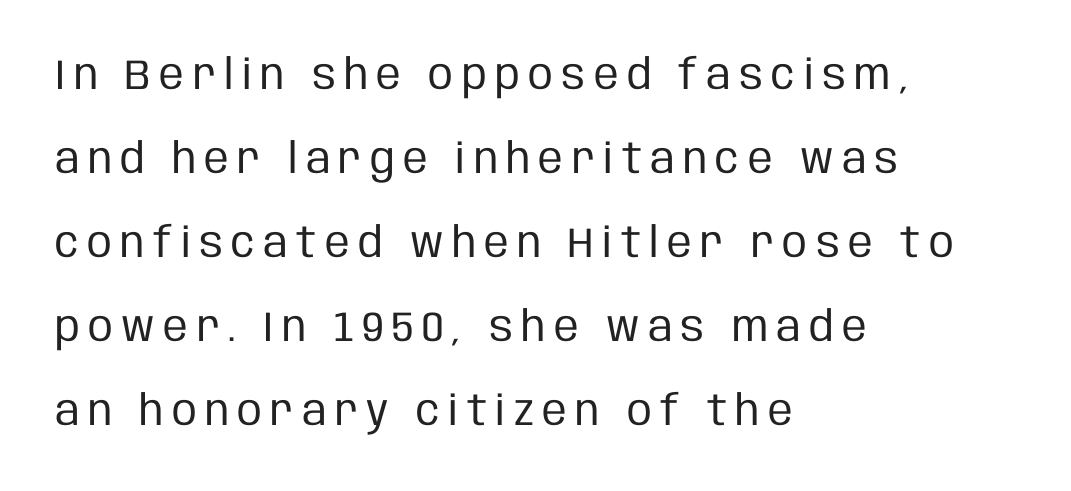
Q: Is the text bold? A: No.
Q: Is the text italic (slanted)? A: No, it is upright.
Q: Is the typeface a serif or a sans-serif typeface? A: Sans-serif.
Q: Is the text underlined? A: No.
Q: How is the paragraph aligned? A: Left-aligned.
Q: Is the spacing between letters normal or unusually wide? A: Unusually wide.
Q: Is the spacing between lines tight, normal or loose? A: Loose.
Q: Width (condensed, normal, or wide)? A: Condensed.
Q: Stroke contrast? A: Low.
Q: x-height? A: Large.
Q: Monospaced? A: No.
